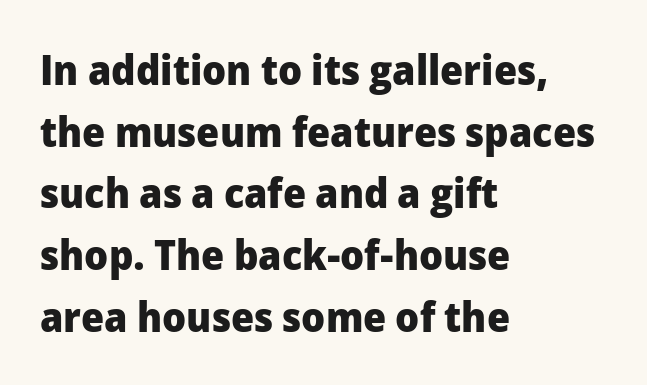
Q: Is the text bold? A: Yes.
Q: Is the text italic (slanted)? A: No, it is upright.
Q: Is the typeface a serif or a sans-serif typeface? A: Sans-serif.
Q: Is the text underlined? A: No.
Q: How is the paragraph aligned? A: Left-aligned.
Q: Is the spacing between letters normal or unusually wide? A: Normal.
Q: Is the spacing between lines tight, normal or loose? A: Normal.
Q: Width (condensed, normal, or wide)? A: Normal.
Q: Stroke contrast? A: Low.
Q: x-height? A: Medium.
Q: Monospaced? A: No.
